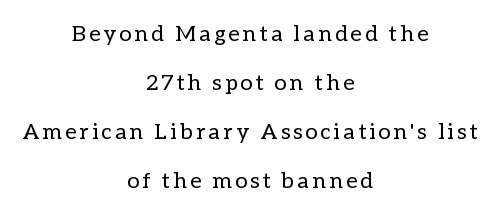
The image shows 22 px text type, upright; set centered, loose line spacing (2.23x), not underlined.
